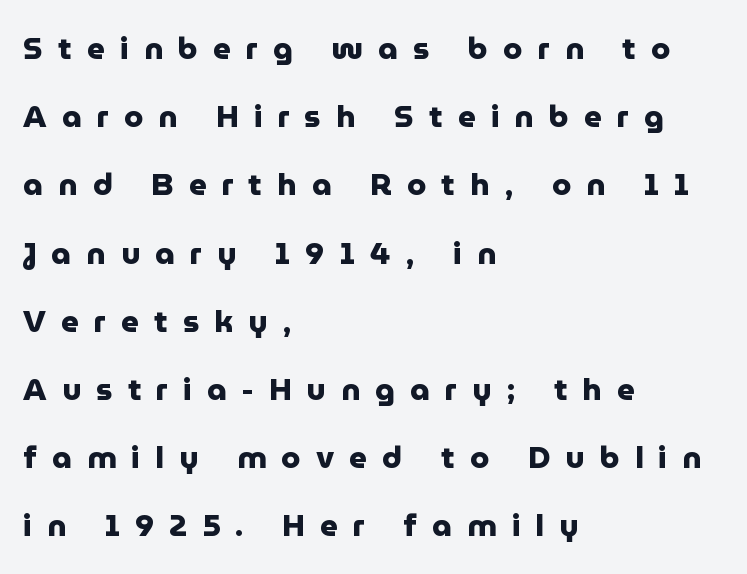
Q: Is the text bold? A: Yes.
Q: Is the text italic (slanted)? A: No, it is upright.
Q: Is the typeface a serif or a sans-serif typeface? A: Sans-serif.
Q: Is the text underlined? A: No.
Q: How is the paragraph aligned? A: Left-aligned.
Q: Is the spacing between letters normal or unusually wide? A: Unusually wide.
Q: Is the spacing between lines tight, normal or loose? A: Loose.
Q: Width (condensed, normal, or wide)? A: Normal.
Q: Stroke contrast? A: Low.
Q: x-height? A: Medium.
Q: Monospaced? A: No.
